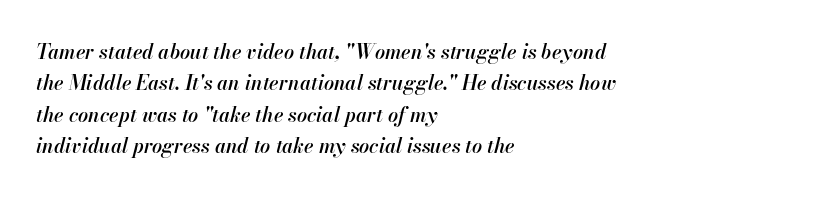
A semibold gives these letters moderate extra thickness, short of bold. Just letters on the line, the space beneath them empty. Successive baselines arrive at the customary interval. What stands out about the letter spacing? Nothing — it is the standard amount. The lines are quadded left. The font's italic variant was chosen for this text.
